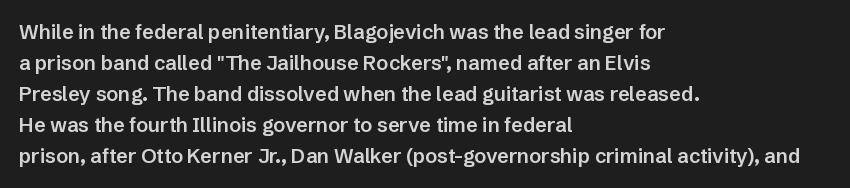
Q: Is the text bold? A: Semi-bold.
Q: Is the text italic (slanted)? A: No, it is upright.
Q: Is the text underlined? A: No.
Q: How is the paragraph aligned? A: Left-aligned.
Q: Is the spacing between letters normal or unusually wide? A: Normal.
Q: Is the spacing between lines tight, normal or loose? A: Normal.
